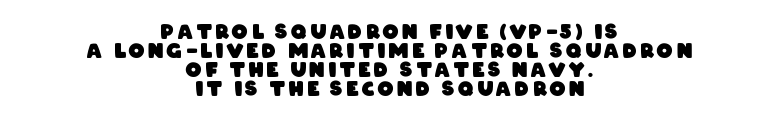
Q: Is the text bold? A: Yes.
Q: Is the text underlined? A: No.
Q: How is the paragraph aligned? A: Centered.
Q: Is the spacing between lines tight, normal or loose? A: Tight.
